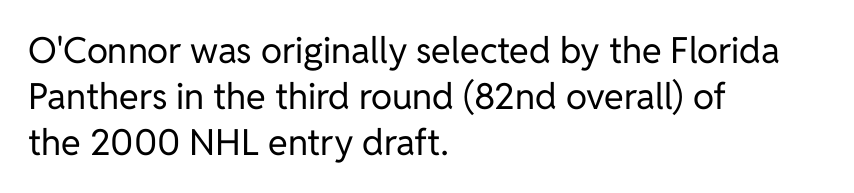
The image shows 36 px regular-weight sans-serif type, upright; set left-aligned, normal line spacing (1.28x), normal letter spacing, not underlined; low stroke contrast and a medium x-height.
